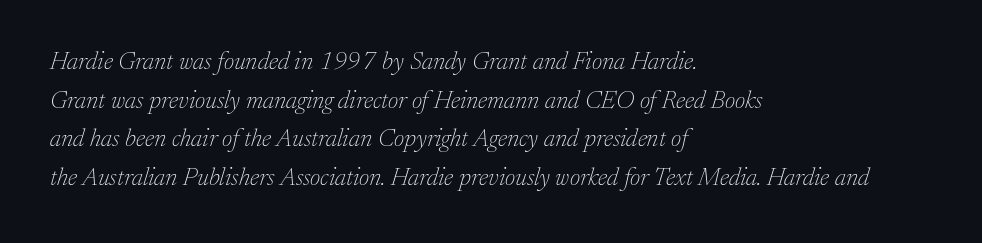
Students, observe: this is what conventionally led text looks like. Inter-character spacing is left at the font's built-in metrics. The lines are quadded left. The words here are not underlined. Stem width sits at or under what a default text font uses. Is the type slanted? Yes — the strokes lean at a clear angle.
